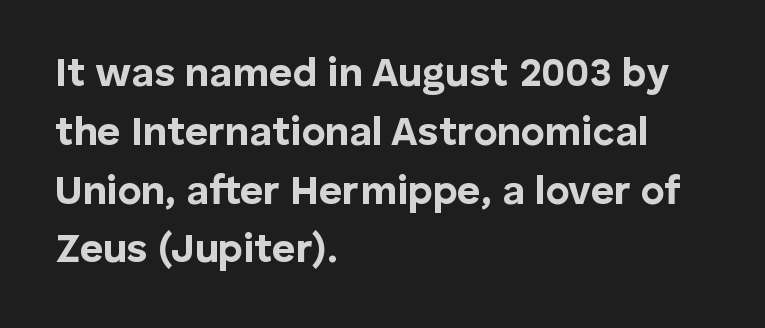
The face used here is proportionally spaced, like ordinary book or web type. The passage shown is emphatically bold. Decoration check: the copy has no underline. Stroke terminals: plain, sans-serif.
